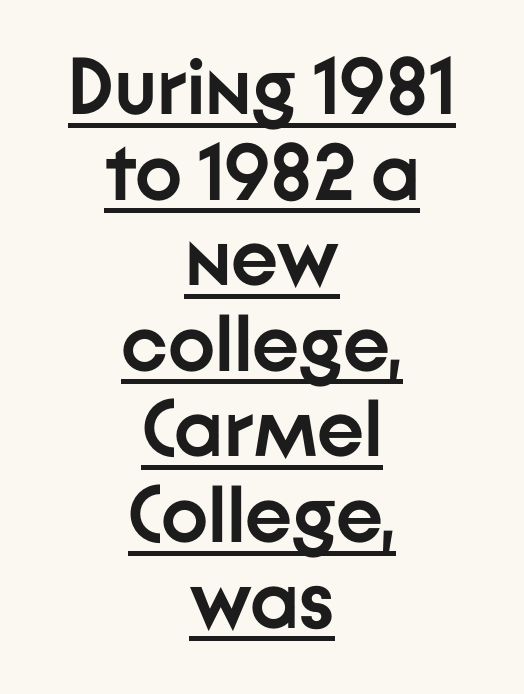
{"serif": "no", "italic": "no", "bold": "yes", "weight": "semibold", "width": "normal", "stroke_contrast": "low", "x_height": "medium", "monospaced": "no", "underline": "yes", "align": "center", "line_spacing": "tight", "line_spacing_ratio": 1.07, "letter_spacing": "normal", "letter_spacing_em": 0.0, "glyph_px": 80}
